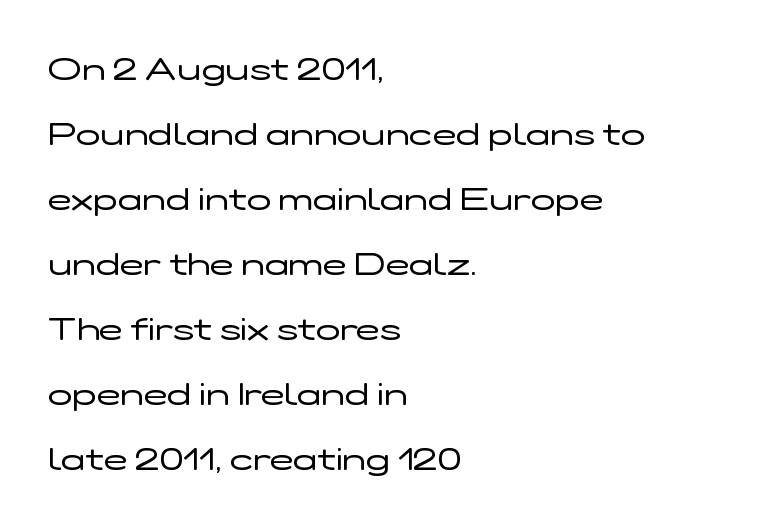
Italic: no, the glyphs are upright roman. This block would shrink considerably if given ordinary leading; it's expanded now. The type family on display is of the sans-serif kind. Glyph-to-glyph distance matches everyday printed text. Letters rest on an invisible, unmarked baseline. Proportional: the letters do not fall into vertical columns.
